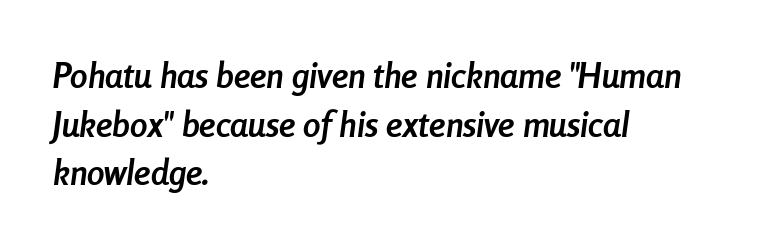
{"italic": "yes", "lean": "right", "slant_degrees": 8, "bold": "yes", "weight": "semibold", "width": "condensed", "stroke_contrast": "low", "x_height": "medium", "monospaced": "no", "underline": "no", "align": "left", "line_spacing": "normal", "line_spacing_ratio": 1.39, "letter_spacing": "normal", "letter_spacing_em": 0.0, "glyph_px": 35}
